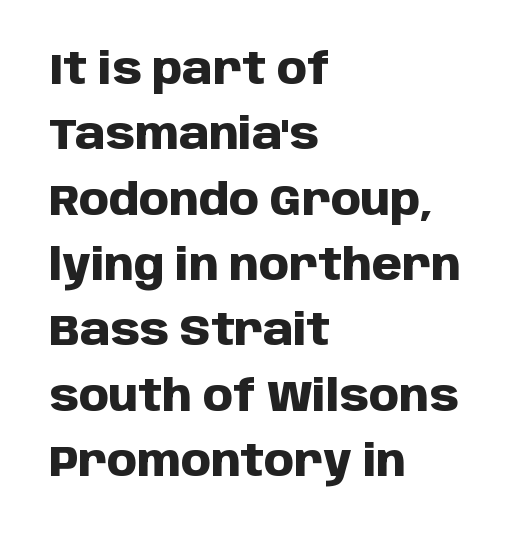
Is this a fixed-width face? No — the glyphs have proportional, varying widths. Designer's note — italics off, roman on. Notice how descenders clear the ascenders below comfortably — that's standard leading. Serif or sans? Sans — the stroke terminals are bare.
